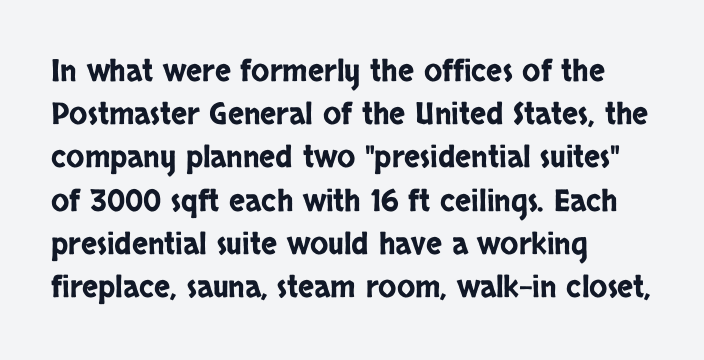
{"serif": "no", "italic": "no", "width": "condensed", "stroke_contrast": "low", "x_height": "large", "monospaced": "no", "underline": "no", "align": "left", "line_spacing": "normal", "line_spacing_ratio": 1.44, "letter_spacing": "normal", "letter_spacing_em": 0.0, "glyph_px": 30}
